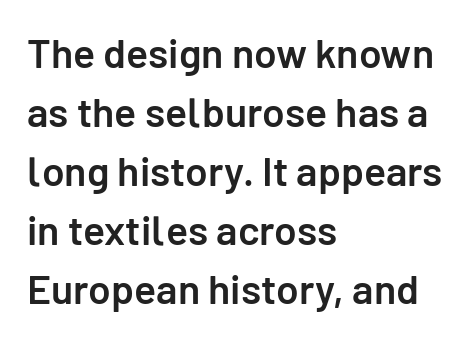
Each row of text sits above clean, open space. Do the characters align in a grid? No, the font is proportional. This is sans-serif lettering, the kind often seen on screens and signage. Regarding leading, the lines here are spaced in the standard way. Layout note: lines flush left. Honestly, the letter spacing is just normal — you wouldn't notice it.
